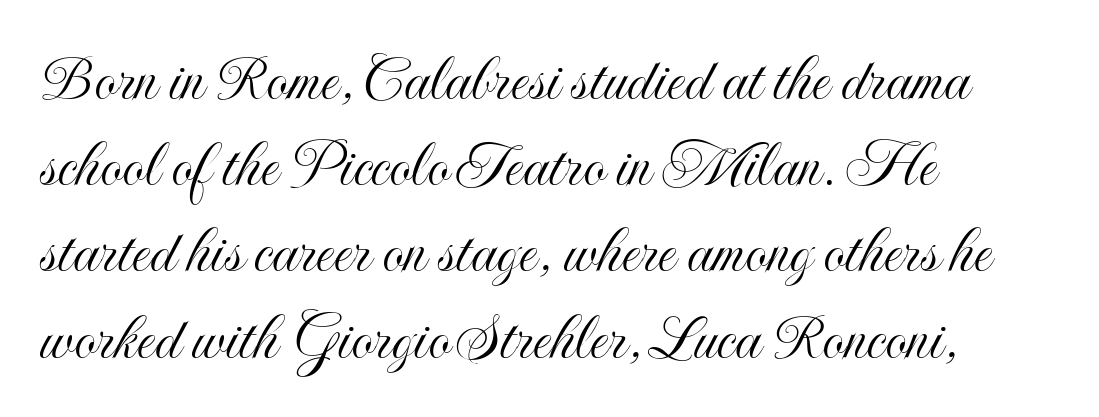
Each line starts at the same left margin while the right side varies. The zone under the glyphs is completely vacant. Short note: letters normally spaced. Note the varied advance widths — an 'i' is clearly narrower than an 'm'. Quick note: interline space is typical.
